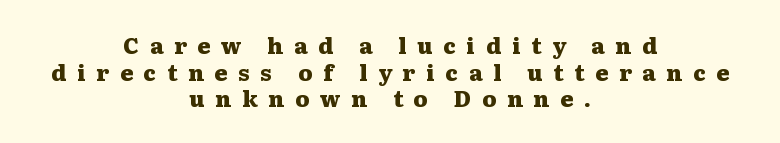
Q: Is the text bold? A: Yes.
Q: Is the text italic (slanted)? A: No, it is upright.
Q: Is the text underlined? A: No.
Q: How is the paragraph aligned? A: Centered.
Q: Is the spacing between letters normal or unusually wide? A: Unusually wide.
